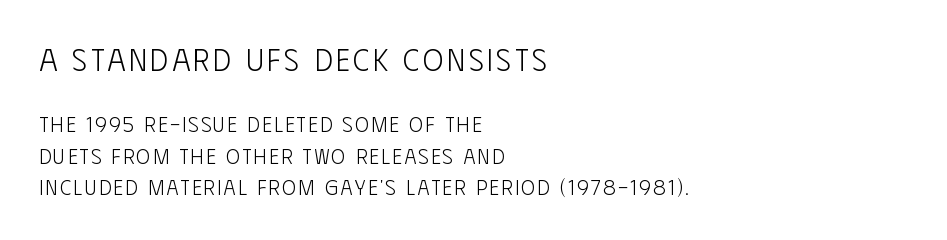
Q: Is the text bold? A: No.
Q: Is the text italic (slanted)? A: No, it is upright.
Q: Is the typeface a serif or a sans-serif typeface? A: Sans-serif.
Q: Is the text underlined? A: No.
Q: How is the paragraph aligned? A: Left-aligned.
Q: Is the spacing between lines tight, normal or loose? A: Normal.
Q: Which block of text is set in a larger size, the first (top) or the second (bottom)? A: The first (top) one.
Q: Width (condensed, normal, or wide)? A: Condensed.
Q: Stroke contrast? A: Low.
Q: x-height? A: Large.
Q: Monospaced? A: No.
